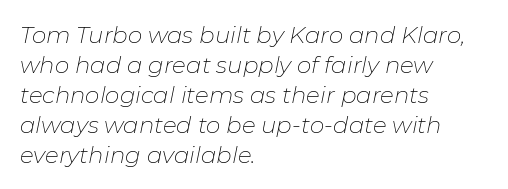
The image shows 23 px text type, italic (leaning right); set left-aligned, normal line spacing (1.3x), normal letter spacing, not underlined.
